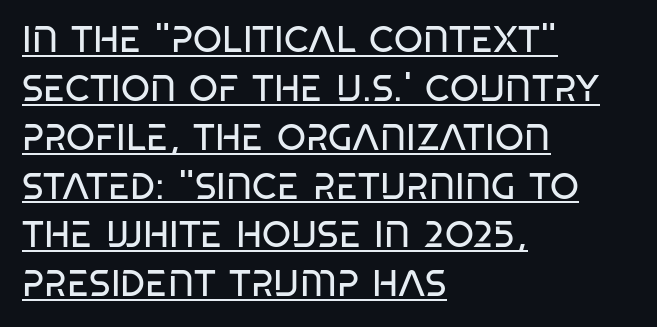
Q: Is the text bold? A: No.
Q: Is the text italic (slanted)? A: No, it is upright.
Q: Is the typeface a serif or a sans-serif typeface? A: Sans-serif.
Q: Is the text underlined? A: Yes.
Q: How is the paragraph aligned? A: Left-aligned.
Q: Is the spacing between letters normal or unusually wide? A: Normal.
Q: Is the spacing between lines tight, normal or loose? A: Normal.
Q: Width (condensed, normal, or wide)? A: Condensed.
Q: Stroke contrast? A: Low.
Q: x-height? A: Large.
Q: Monospaced? A: No.
